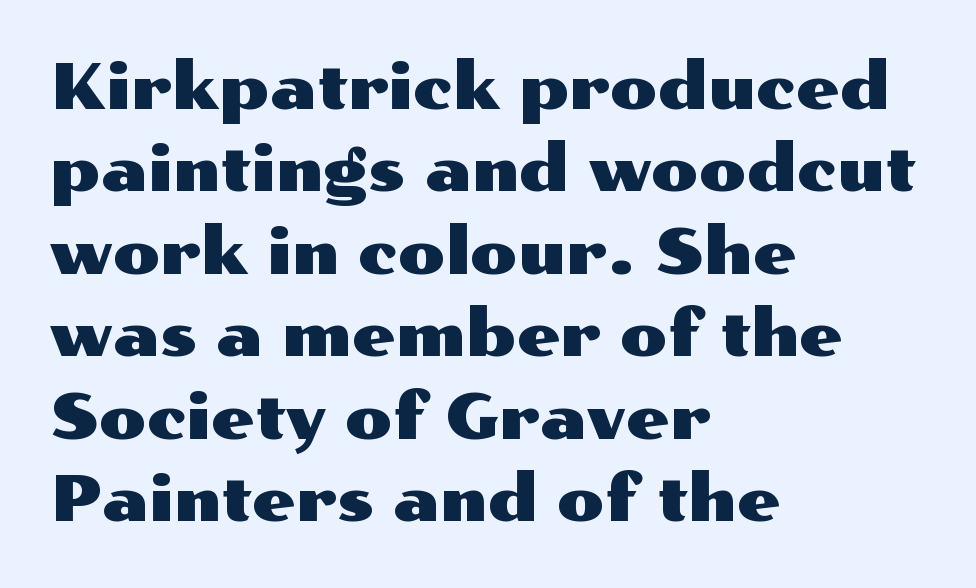
{"serif": "no", "italic": "no", "width": "wide", "stroke_contrast": "medium", "x_height": "medium", "monospaced": "no", "underline": "no", "align": "left", "line_spacing": "normal", "line_spacing_ratio": 1.33, "letter_spacing": "normal", "letter_spacing_em": 0.0, "glyph_px": 62}
